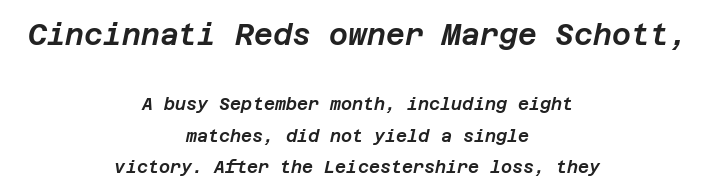
The space beneath each line is pristine and unruled. One-word summary of the alignment: center. Designer's note — italics engaged. Nobody touched the tracking dial on this one. Which of the two is more prominent by size? The first, at the top.
